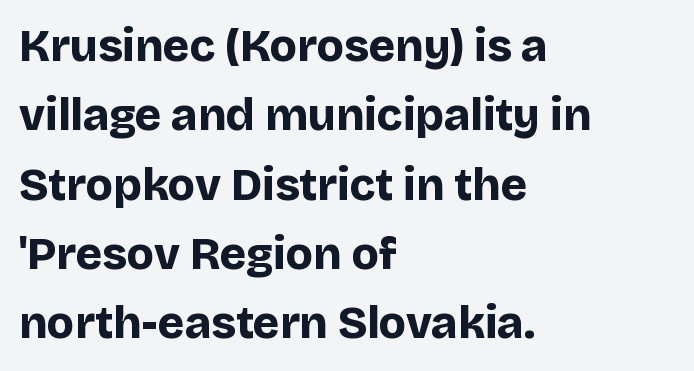
Spacing verdict: proportional, widths tailored to each character. Rule under the text: the space is simply empty. These lines are composed in type without serifs. Casual observation: everything's shoved over to the left.
